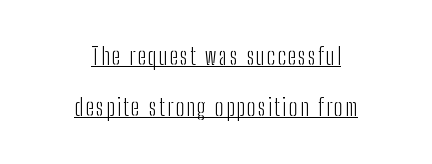
Q: Is the text bold? A: No.
Q: Is the text italic (slanted)? A: No, it is upright.
Q: Is the text underlined? A: Yes.
Q: How is the paragraph aligned? A: Centered.
Q: Is the spacing between lines tight, normal or loose? A: Loose.
